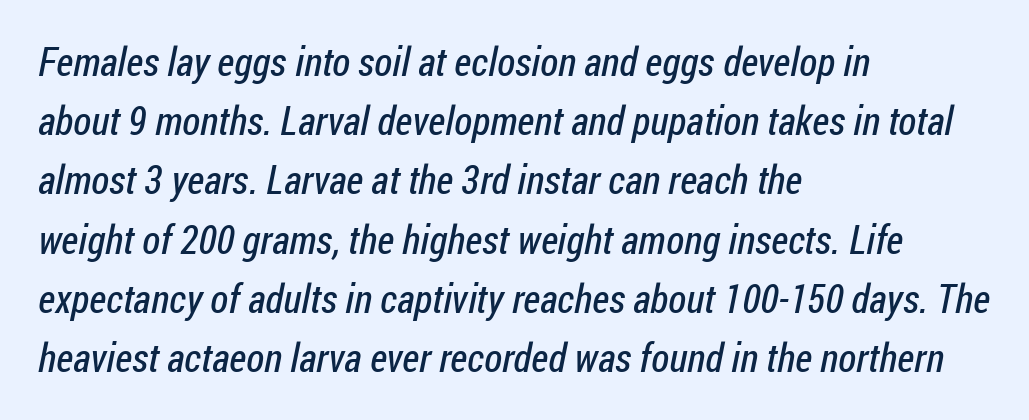
Q: Is the text bold? A: No.
Q: Is the typeface a serif or a sans-serif typeface? A: Sans-serif.
Q: Is the text underlined? A: No.
Q: How is the paragraph aligned? A: Left-aligned.
Q: Is the spacing between letters normal or unusually wide? A: Normal.
Q: Is the spacing between lines tight, normal or loose? A: Normal.
Q: Width (condensed, normal, or wide)? A: Condensed.
Q: Stroke contrast? A: Low.
Q: x-height? A: Medium.
Q: Monospaced? A: No.
